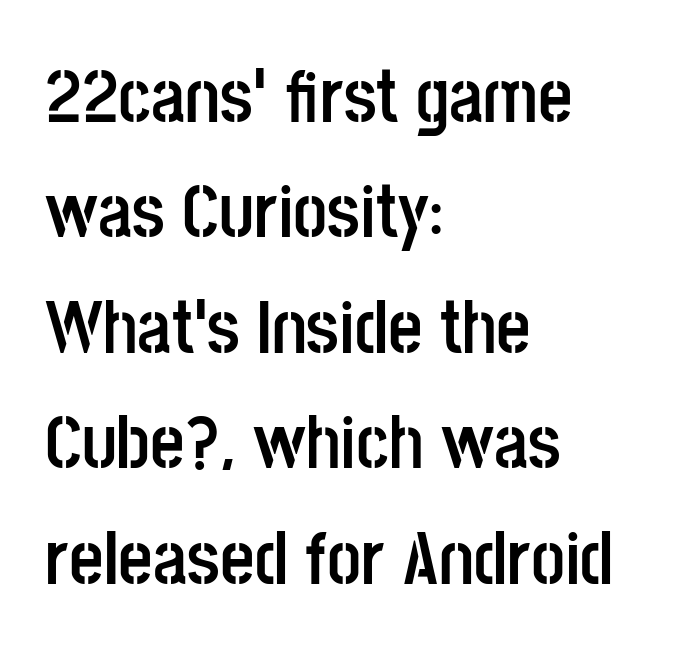
The image shows 75 px semibold, condensed sans-serif type, upright; set left-aligned, normal line spacing (1.54x), normal letter spacing, not underlined; low stroke contrast and a large x-height.
